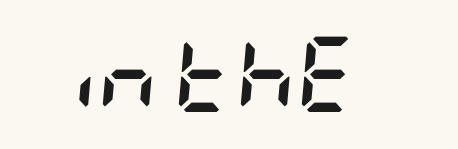
The image shows 75 px semibold, condensed type, italic (leaning right); set normal letter spacing, not underlined; low stroke contrast and a large x-height.
